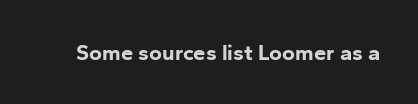
The image shows 22 px bold type, upright; set normal letter spacing, not underlined.
